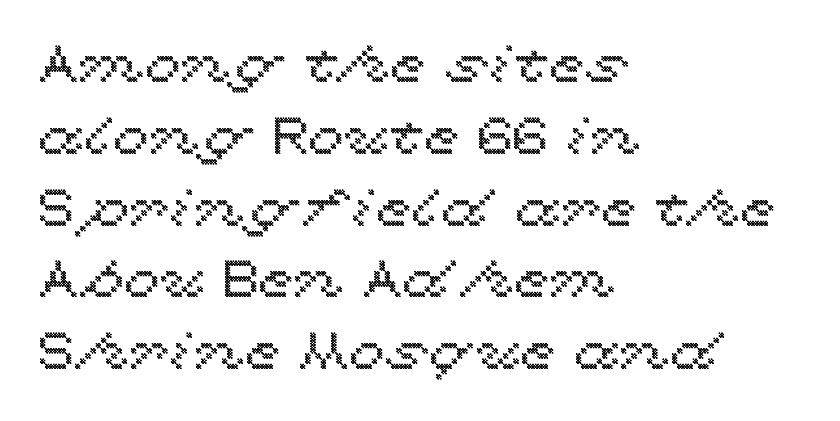
The setting favours the left margin, as ordinary paragraphs usually do. Vertical spacing — default. Glance below the letters and you will spot only blank space.
